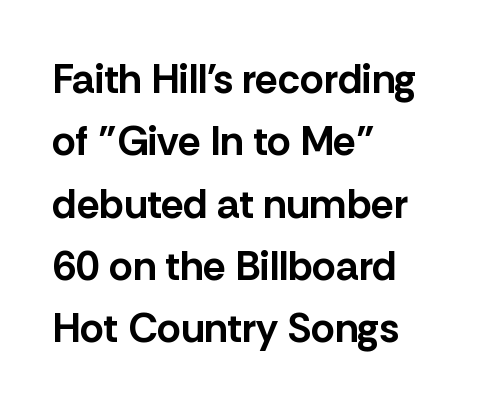
The image shows 41 px bold sans-serif type, upright; set left-aligned, normal line spacing (1.52x), normal letter spacing, not underlined; low stroke contrast and a medium x-height.
